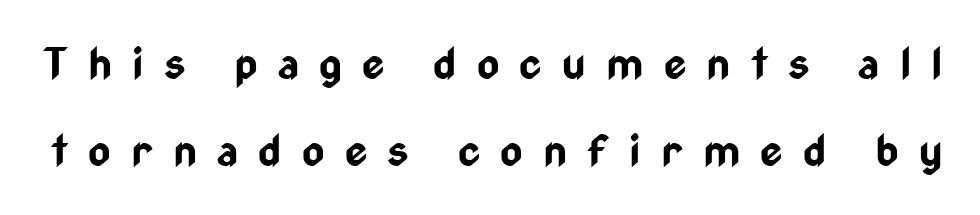
Q: Is the text bold? A: Yes.
Q: Is the text italic (slanted)? A: No, it is upright.
Q: Is the typeface a serif or a sans-serif typeface? A: Sans-serif.
Q: Is the text underlined? A: No.
Q: Is the spacing between letters normal or unusually wide? A: Unusually wide.
Q: Is the spacing between lines tight, normal or loose? A: Loose.
Q: Width (condensed, normal, or wide)? A: Condensed.
Q: Stroke contrast? A: Low.
Q: x-height? A: Medium.
Q: Monospaced? A: No.
